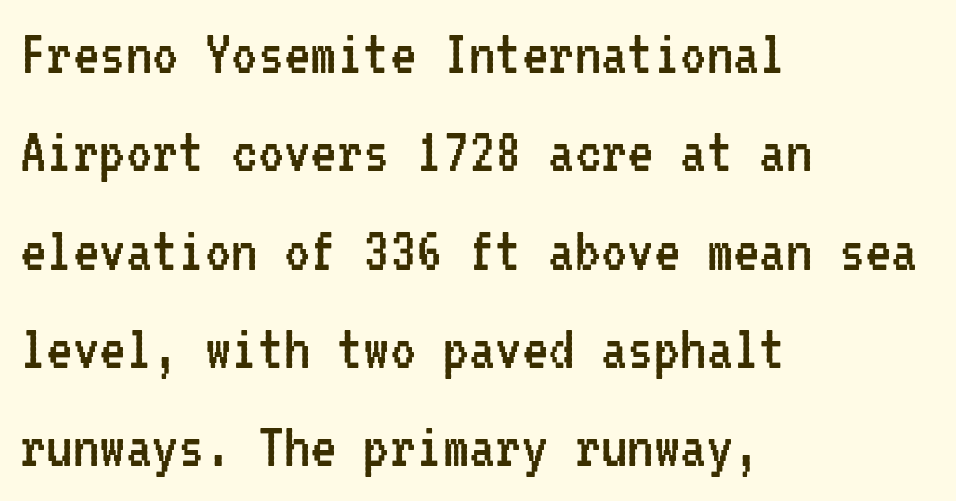
The image shows 66 px regular-weight, condensed sans-serif type, upright, monospaced; set left-aligned, normal line spacing (1.49x), normal letter spacing, not underlined; low stroke contrast and a medium x-height.
